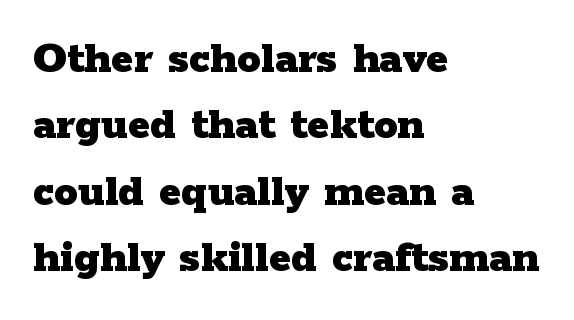
Q: Is the text bold? A: Yes.
Q: Is the text italic (slanted)? A: No, it is upright.
Q: Is the typeface a serif or a sans-serif typeface? A: Serif.
Q: Is the text underlined? A: No.
Q: How is the paragraph aligned? A: Left-aligned.
Q: Is the spacing between letters normal or unusually wide? A: Normal.
Q: Is the spacing between lines tight, normal or loose? A: Normal.
Q: Width (condensed, normal, or wide)? A: Wide.
Q: Stroke contrast? A: Low.
Q: x-height? A: Medium.
Q: Monospaced? A: No.
